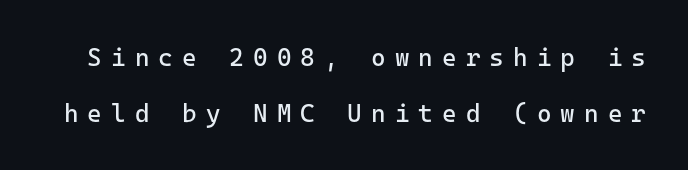
Regarding leading, the lines here are spaced well apart. Any mark beneath the type? The region is blank. Tall strokes in this sample are plumb rather than angled. The weight would be labelled regular, book, light, or lighter still. The letters are spread apart with noticeably loose tracking.
